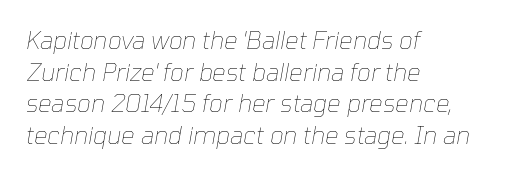
{"italic": "yes", "lean": "right", "slant_degrees": 10, "bold": "no", "underline": "no", "align": "left", "line_spacing": "normal", "line_spacing_ratio": 1.32, "letter_spacing": "normal", "letter_spacing_em": 0.0, "glyph_px": 24}
